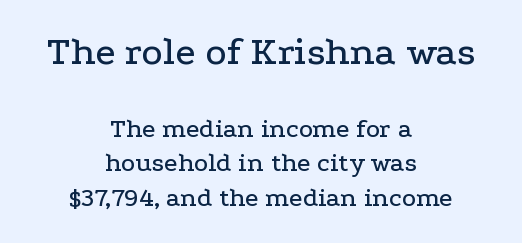
{"serif": "yes", "italic": "no", "width": "wide", "stroke_contrast": "low", "x_height": "medium", "monospaced": "no", "underline": "no", "align": "center", "line_spacing": "normal", "line_spacing_ratio": 1.29, "letter_spacing": "normal", "letter_spacing_em": 0.0, "larger_block": "first", "size_ratio": 1.48, "glyph_px": 40}
